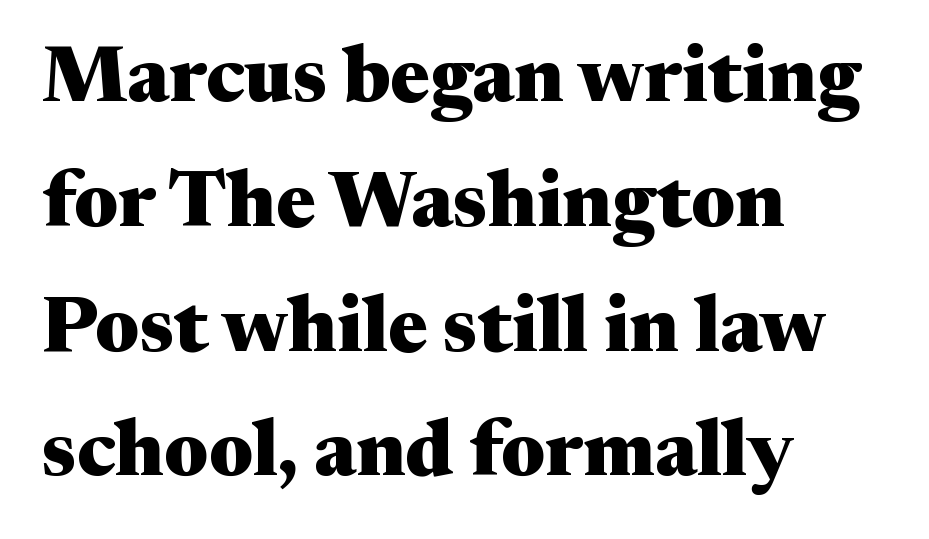
The image shows 79 px heavy, wide serif type, upright; set left-aligned, normal line spacing (1.58x), normal letter spacing, not underlined; medium stroke contrast and a medium x-height.
